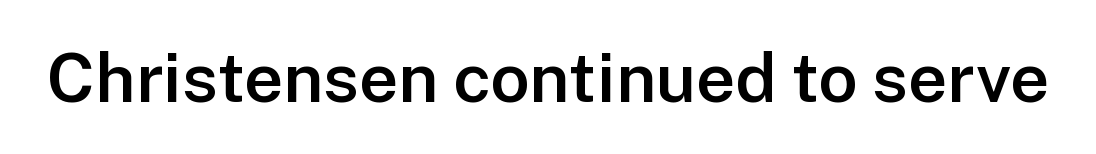
Q: Is the text bold? A: Semi-bold.
Q: Is the text italic (slanted)? A: No, it is upright.
Q: Is the typeface a serif or a sans-serif typeface? A: Sans-serif.
Q: Is the text underlined? A: No.
Q: Is the spacing between letters normal or unusually wide? A: Normal.
Q: Width (condensed, normal, or wide)? A: Normal.
Q: Stroke contrast? A: Low.
Q: x-height? A: Medium.
Q: Monospaced? A: No.
